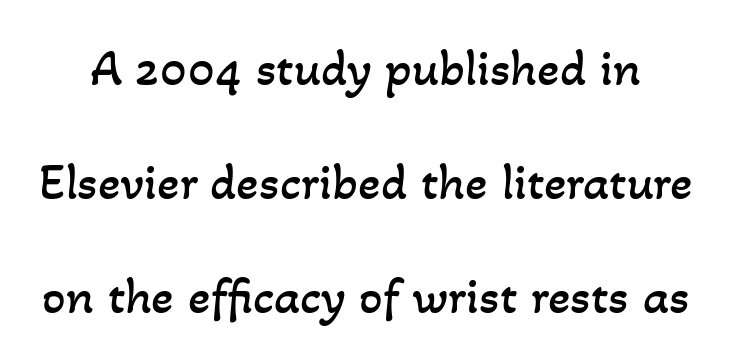
Q: Is the text bold? A: No.
Q: Is the text underlined? A: No.
Q: Is the spacing between letters normal or unusually wide? A: Normal.
Q: Is the spacing between lines tight, normal or loose? A: Loose.
Q: Width (condensed, normal, or wide)? A: Normal.
Q: Stroke contrast? A: Low.
Q: x-height? A: Small.
Q: Monospaced? A: No.
